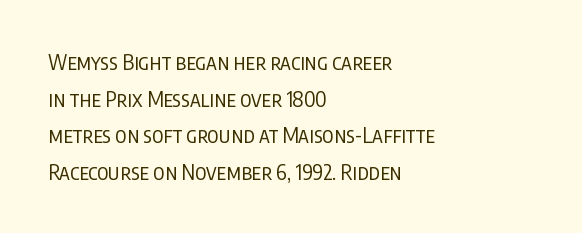
{"italic": "no", "bold": "no", "underline": "no", "align": "left", "line_spacing_ratio": 1.74, "letter_spacing": "normal", "letter_spacing_em": 0.0, "glyph_px": 21}
